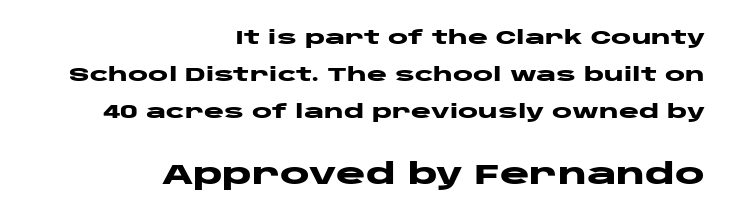
{"serif": "no", "italic": "no", "bold": "yes", "weight": "heavy", "width": "wide", "stroke_contrast": "low", "x_height": "large", "monospaced": "no", "underline": "no", "align": "right", "line_spacing": "loose", "line_spacing_ratio": 1.94, "letter_spacing": "normal", "letter_spacing_em": 0.0, "larger_block": "second", "size_ratio": 1.47, "glyph_px": 28}
